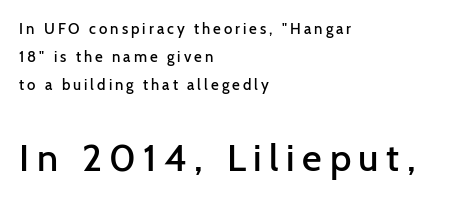
The image shows 38 px semibold sans-serif type, upright; set left-aligned, line spacing 1.88x, unusually wide letter spacing (+0.2 em), not underlined; the second (bottom) block is 2.53x larger; low stroke contrast and a medium x-height.
